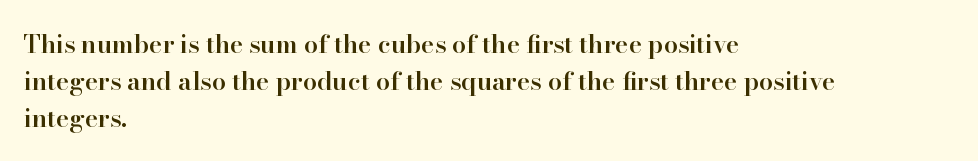
Posture: upright roman. The string is rendered with underlining switched off. Layout note: lines flush left. The line texture is even and compact thanks to regular tracking.
